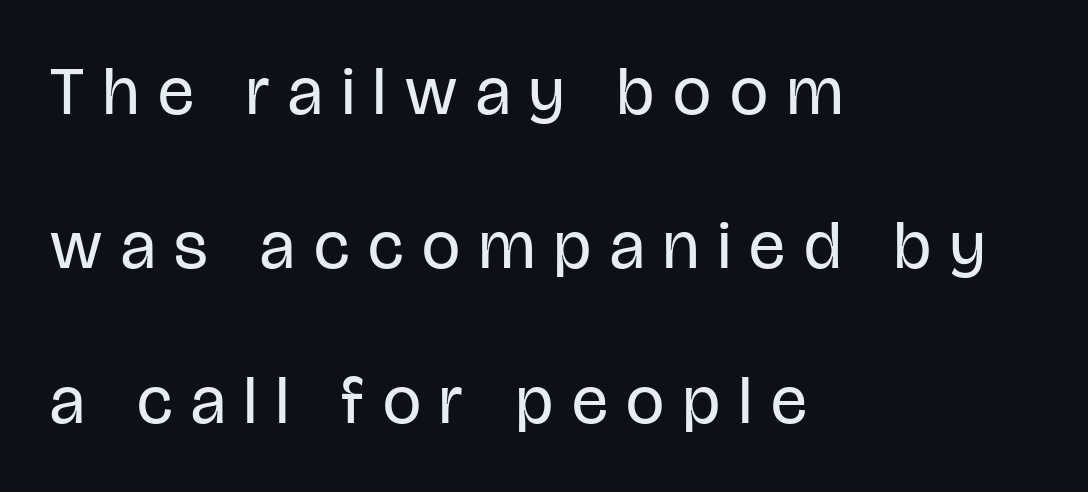
{"serif": "no", "italic": "no", "bold": "no", "weight": "regular", "width": "condensed", "stroke_contrast": "low", "x_height": "large", "monospaced": "no", "underline": "no", "align": "left", "line_spacing": "loose", "line_spacing_ratio": 2.27, "letter_spacing": "wide", "letter_spacing_em": 0.28, "glyph_px": 68}
